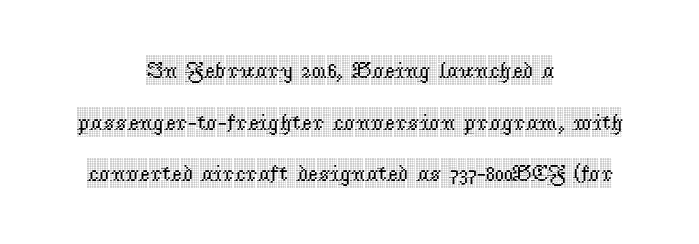
{"italic": "no", "underline": "no", "align": "center", "line_spacing": "loose", "line_spacing_ratio": 2.24, "letter_spacing": "normal", "letter_spacing_em": 0.0, "glyph_px": 23}
